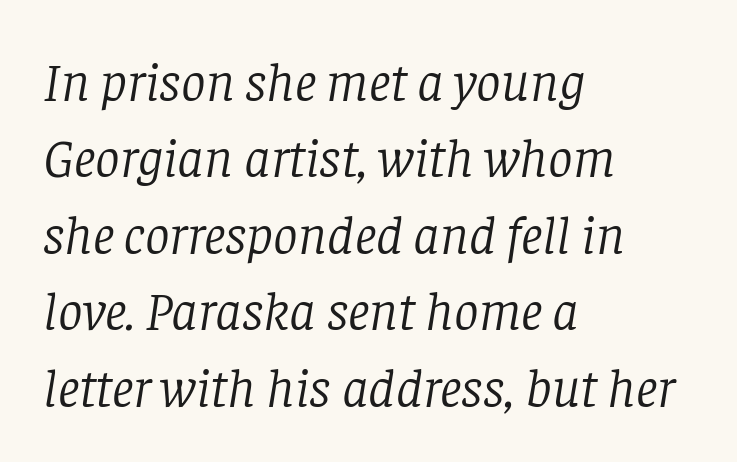
{"serif": "yes", "italic": "yes", "lean": "right", "slant_degrees": 8, "bold": "no", "weight": "light", "width": "normal", "stroke_contrast": "low", "x_height": "large", "monospaced": "no", "underline": "no", "align": "left", "line_spacing": "normal", "line_spacing_ratio": 1.39, "letter_spacing": "normal", "letter_spacing_em": 0.0, "glyph_px": 55}
